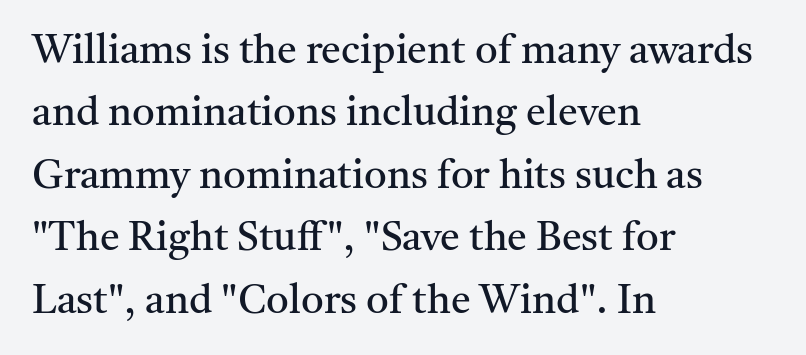
Any mark beneath the type? The region is blank. Note the varied advance widths — an 'i' is clearly narrower than an 'm'. If you drew a line through each stem, it would be perfectly vertical. The passage shown is not bold in any degree. Each line starts at the same left margin while the right side varies. In terms of leading, this rendering sits right in the middle.
